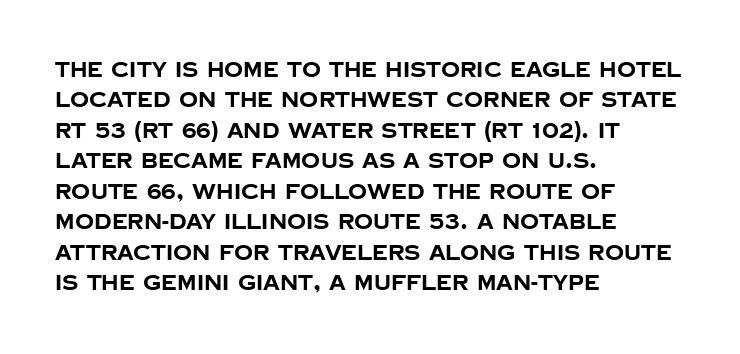
Q: Is the text bold? A: Yes.
Q: Is the text italic (slanted)? A: No, it is upright.
Q: Is the text underlined? A: No.
Q: How is the paragraph aligned? A: Left-aligned.
Q: Is the spacing between letters normal or unusually wide? A: Normal.
Q: Is the spacing between lines tight, normal or loose? A: Normal.
